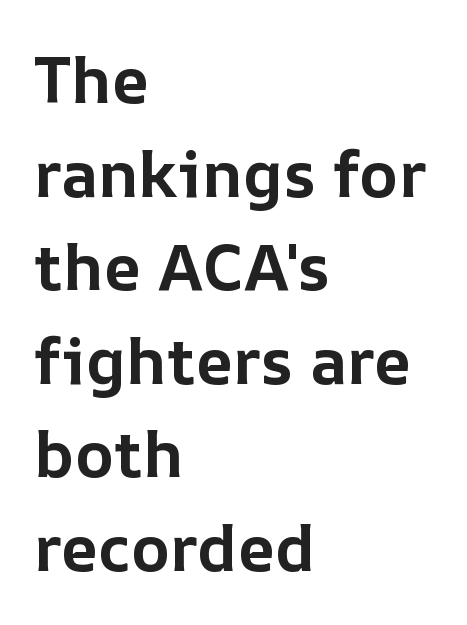
Note the varied advance widths — an 'i' is clearly narrower than an 'm'. Posture: upright roman. The rendering uses a bold face; every stroke is thick and dark. This rendering leaves character spacing at its baseline value.
